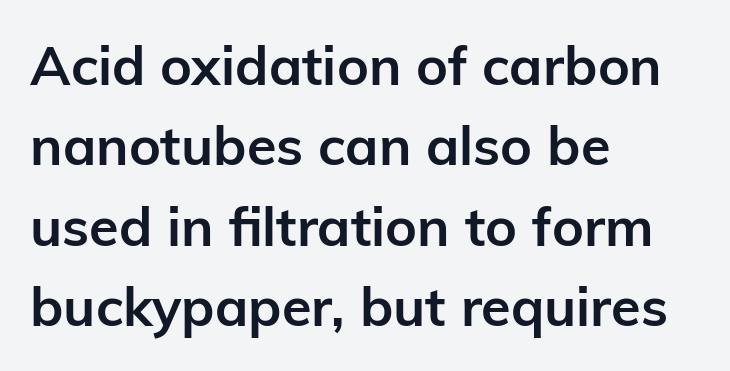
The image shows 54 px semibold sans-serif type, upright; set left-aligned, normal line spacing (1.49x), normal letter spacing, not underlined; low stroke contrast and a medium x-height.
